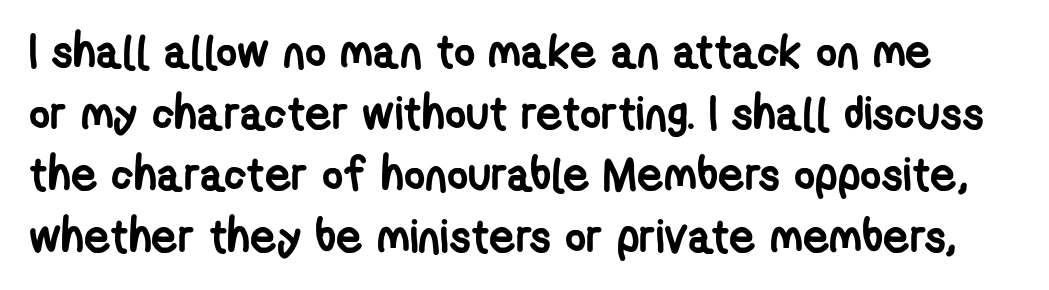
The font family rendered here belongs to the sans-serif group. Summary of vertical rhythm: regular, with standard interline spacing. How heavy is the stroke? Heavy — this is a bold. Here the designer chose a conventional face with non-uniform glyph widths. Type without underlining.
